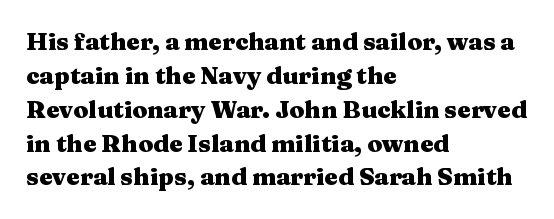
Q: Is the text bold? A: Yes.
Q: Is the text italic (slanted)? A: No, it is upright.
Q: Is the text underlined? A: No.
Q: How is the paragraph aligned? A: Left-aligned.
Q: Is the spacing between letters normal or unusually wide? A: Normal.
Q: Is the spacing between lines tight, normal or loose? A: Normal.
